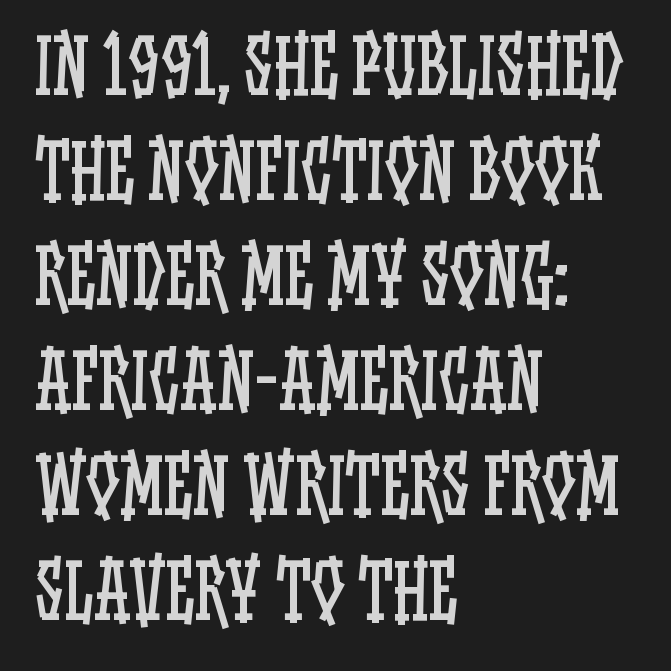
The image shows 74 px regular-weight, condensed type, upright; set left-aligned, normal line spacing (1.42x), normal letter spacing, not underlined; low stroke contrast and a large x-height.
